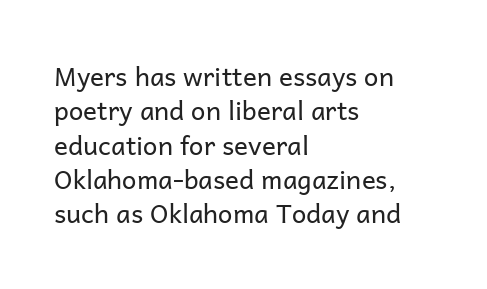
{"italic": "no", "bold": "no", "underline": "no", "align": "left", "line_spacing": "normal", "line_spacing_ratio": 1.32, "letter_spacing": "normal", "letter_spacing_em": 0.0, "glyph_px": 26}
